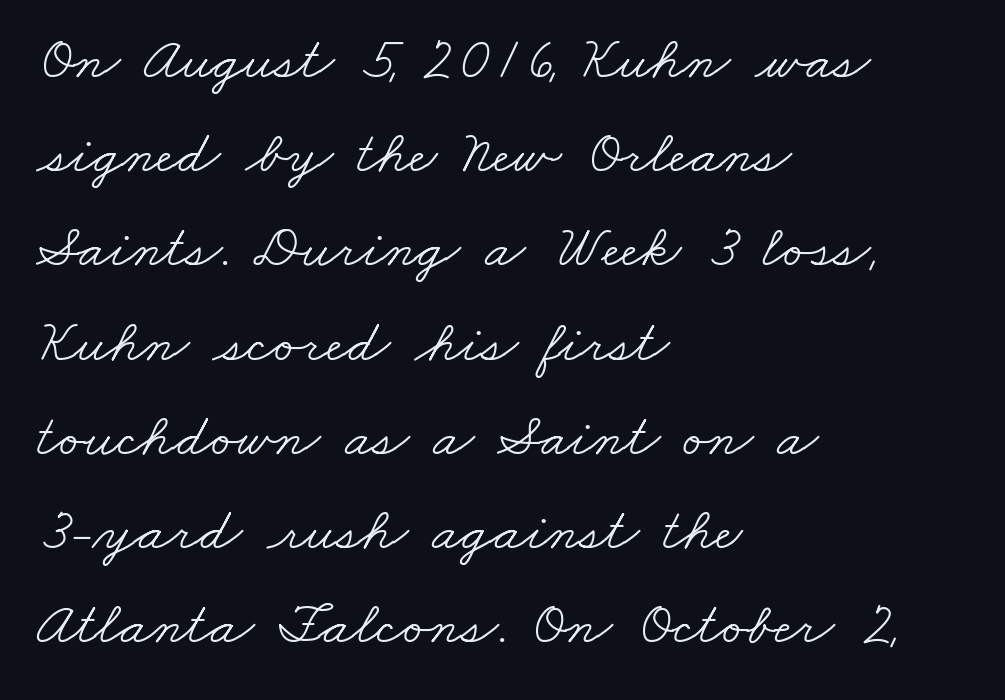
Q: Is the text bold? A: No.
Q: Is the typeface a serif or a sans-serif typeface? A: Serif.
Q: Is the text underlined? A: No.
Q: How is the paragraph aligned? A: Left-aligned.
Q: Is the spacing between letters normal or unusually wide? A: Normal.
Q: Is the spacing between lines tight, normal or loose? A: Normal.
Q: Width (condensed, normal, or wide)? A: Wide.
Q: Stroke contrast? A: Low.
Q: x-height? A: Small.
Q: Monospaced? A: No.
